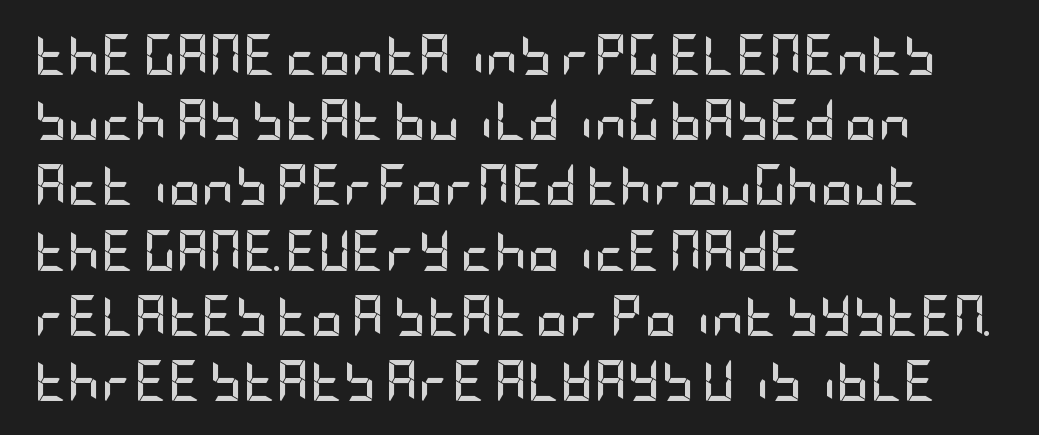
{"serif": "no", "italic": "no", "bold": "yes", "weight": "semibold", "width": "condensed", "stroke_contrast": "low", "x_height": "large", "underline": "no", "align": "left", "line_spacing": "normal", "line_spacing_ratio": 1.59, "letter_spacing": "normal", "letter_spacing_em": 0.0, "glyph_px": 41}
